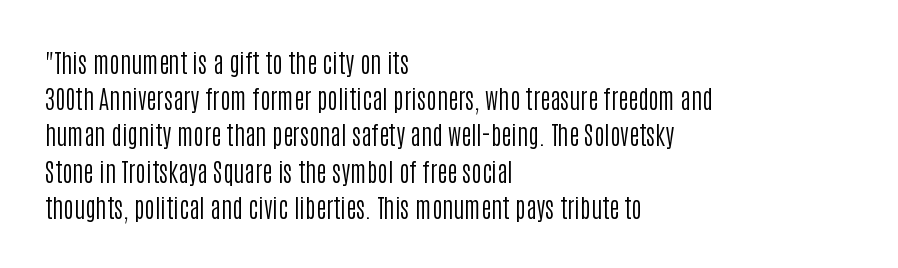
{"italic": "no", "bold": "no", "underline": "no", "align": "left", "line_spacing": "normal", "line_spacing_ratio": 1.45, "letter_spacing": "normal", "letter_spacing_em": 0.0, "glyph_px": 25}
